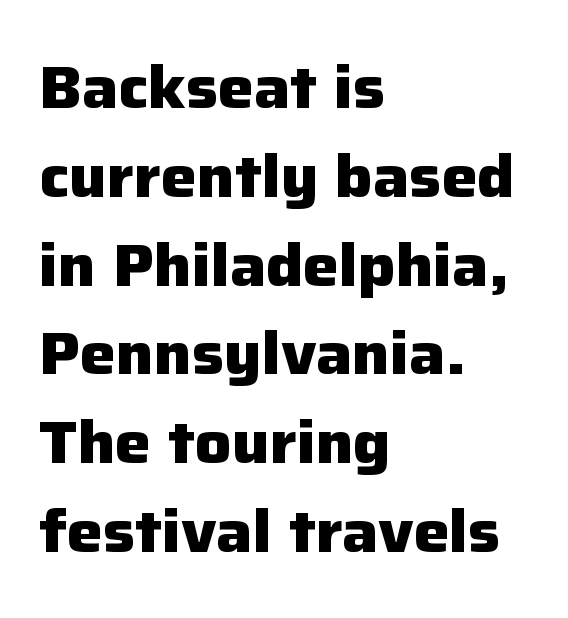
Q: Is the text bold? A: Yes.
Q: Is the text italic (slanted)? A: No, it is upright.
Q: Is the typeface a serif or a sans-serif typeface? A: Sans-serif.
Q: Is the text underlined? A: No.
Q: How is the paragraph aligned? A: Left-aligned.
Q: Is the spacing between letters normal or unusually wide? A: Normal.
Q: Is the spacing between lines tight, normal or loose? A: Normal.
Q: Width (condensed, normal, or wide)? A: Normal.
Q: Stroke contrast? A: Low.
Q: x-height? A: Medium.
Q: Monospaced? A: No.
